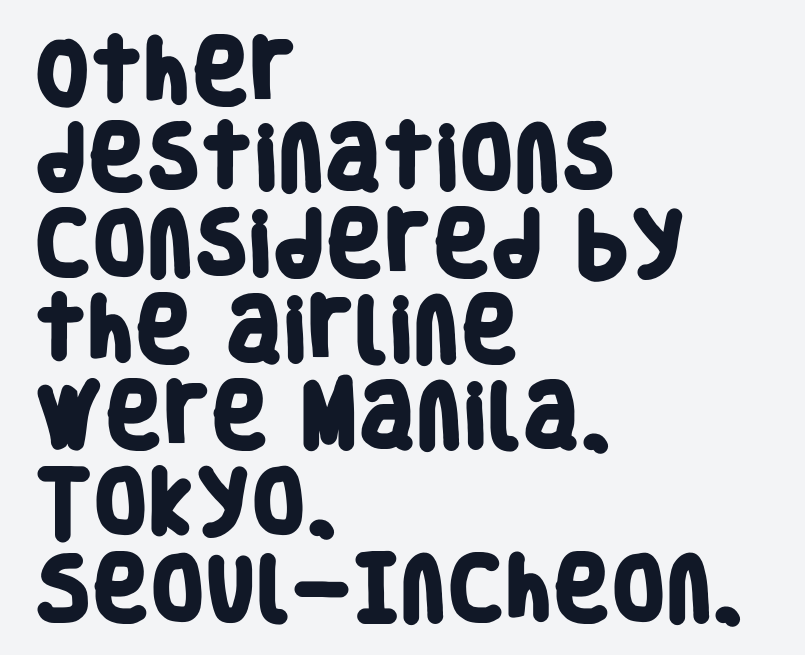
The image shows 70 px heavy, condensed sans-serif type; set left-aligned, line spacing 1.23x, normal letter spacing, not underlined; low stroke contrast and a large x-height.
